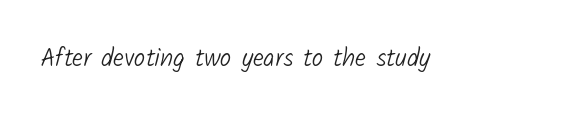
{"bold": "no", "underline": "no", "letter_spacing": "normal", "letter_spacing_em": 0.0, "glyph_px": 25}
